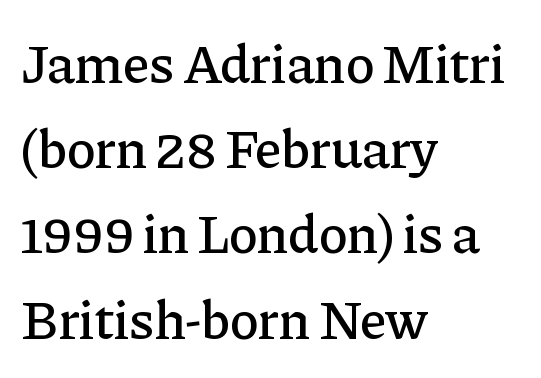
The image shows 55 px serif type, upright; set left-aligned, normal line spacing (1.55x), normal letter spacing, not underlined; low stroke contrast and a medium x-height.
